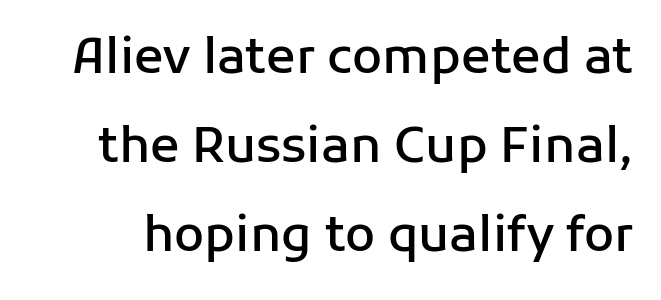
{"serif": "no", "italic": "no", "bold": "semi", "weight": "semibold", "width": "normal", "stroke_contrast": "low", "x_height": "medium", "monospaced": "no", "underline": "no", "line_spacing_ratio": 1.82, "letter_spacing": "normal", "letter_spacing_em": 0.0, "glyph_px": 49}
